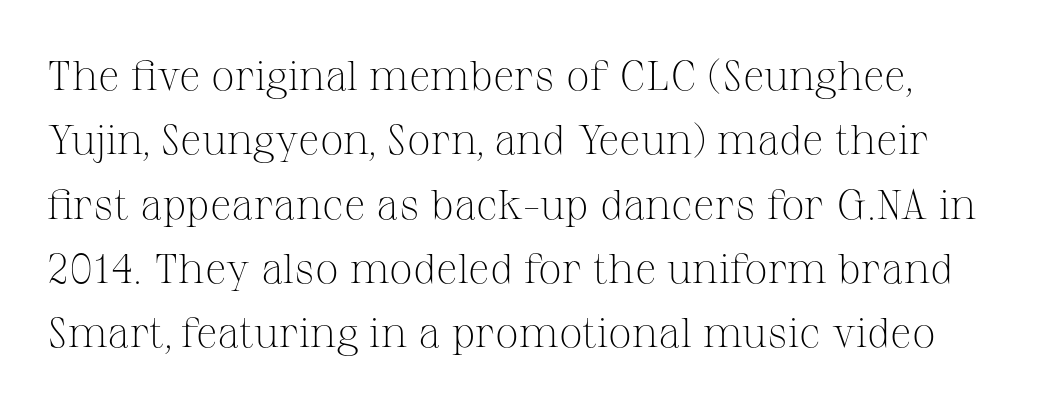
No extra ink here — the face is not bold. A clean baseline with only descenders dipping below it. Serifs: yes, visible at the terminals of the letterforms. Nothing unusual about the tracking: characters are spaced as the font intends. Notice how the stems are strictly vertical — no italics here.
